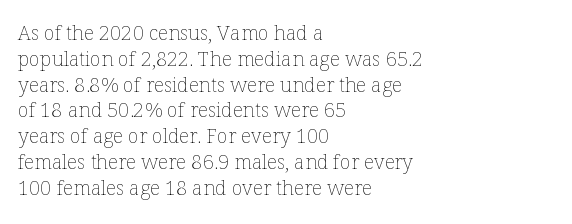
Interline gaps are of average width in this sample. Style check: upright. Tracking here is standard; glyphs follow each other at the usual distance. Stroke mass is kept to a normal reading level or below. Beneath every word, the page is bare. Leftover space on each line is placed entirely after the last word.
